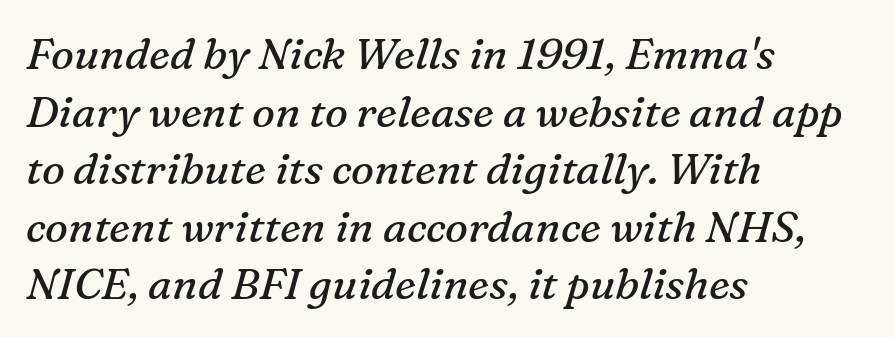
{"serif": "yes", "italic": "yes", "lean": "right", "slant_degrees": 16, "bold": "no", "weight": "regular", "width": "normal", "stroke_contrast": "medium", "x_height": "medium", "monospaced": "no", "underline": "no", "align": "left", "line_spacing": "normal", "line_spacing_ratio": 1.34, "letter_spacing": "normal", "letter_spacing_em": 0.0, "glyph_px": 43}
